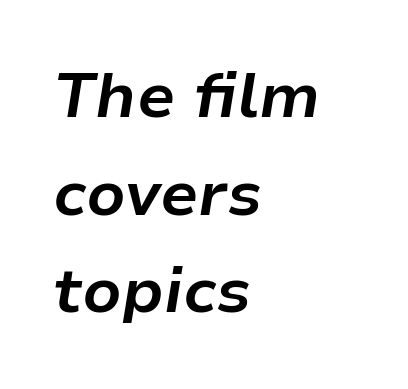
Q: Is the text bold? A: Yes.
Q: Is the text italic (slanted)? A: Yes, it leans right by about 9 degrees.
Q: Is the text underlined? A: No.
Q: How is the paragraph aligned? A: Left-aligned.
Q: Is the spacing between letters normal or unusually wide? A: Normal.
Q: Is the spacing between lines tight, normal or loose? A: Normal.
Q: Width (condensed, normal, or wide)? A: Normal.
Q: Stroke contrast? A: Low.
Q: x-height? A: Medium.
Q: Monospaced? A: No.
